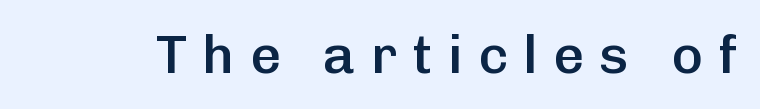
Q: Is the text bold? A: Semi-bold.
Q: Is the text italic (slanted)? A: No, it is upright.
Q: Is the typeface a serif or a sans-serif typeface? A: Sans-serif.
Q: Is the text underlined? A: No.
Q: Is the spacing between letters normal or unusually wide? A: Unusually wide.
Q: Width (condensed, normal, or wide)? A: Normal.
Q: Stroke contrast? A: Low.
Q: x-height? A: Medium.
Q: Monospaced? A: No.
